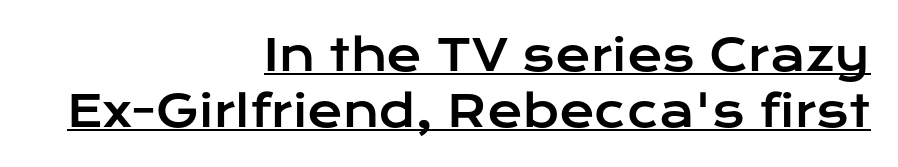
The image shows 43 px wide sans-serif type, upright; set right-aligned, normal line spacing (1.3x), normal letter spacing, underlined; low stroke contrast and a medium x-height.
